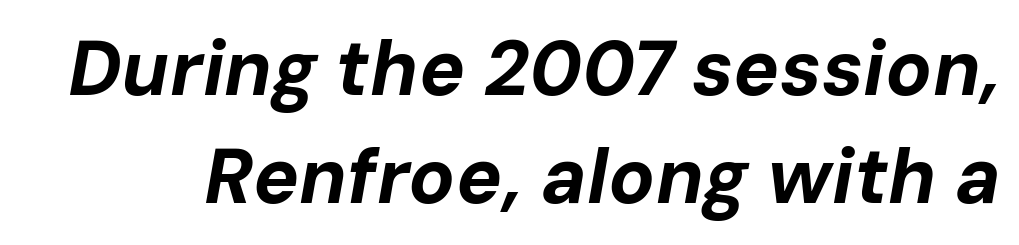
Q: Is the text bold? A: Yes.
Q: Is the text italic (slanted)? A: Yes, it leans right by about 10 degrees.
Q: Is the text underlined? A: No.
Q: Is the spacing between letters normal or unusually wide? A: Normal.
Q: Is the spacing between lines tight, normal or loose? A: Normal.
Q: Width (condensed, normal, or wide)? A: Normal.
Q: Stroke contrast? A: Low.
Q: x-height? A: Medium.
Q: Monospaced? A: No.
